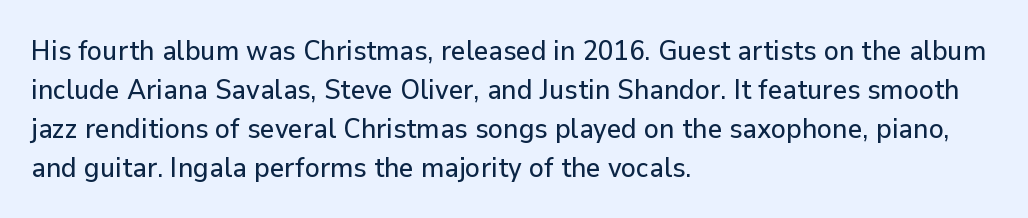
The image shows 28 px sans-serif type, upright; set left-aligned, normal line spacing (1.39x), normal letter spacing, not underlined; low stroke contrast and a medium x-height.
